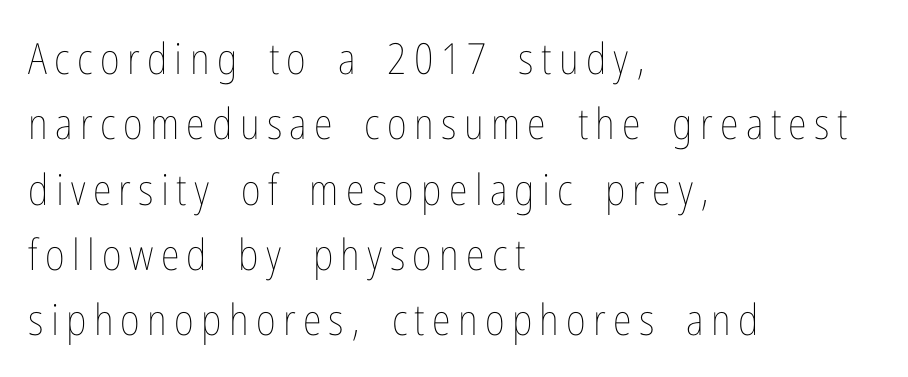
Q: Is the text bold? A: No.
Q: Is the text italic (slanted)? A: No, it is upright.
Q: Is the text underlined? A: No.
Q: How is the paragraph aligned? A: Left-aligned.
Q: Is the spacing between lines tight, normal or loose? A: Normal.
Q: Width (condensed, normal, or wide)? A: Condensed.
Q: Stroke contrast? A: Low.
Q: x-height? A: Medium.
Q: Monospaced? A: No.
